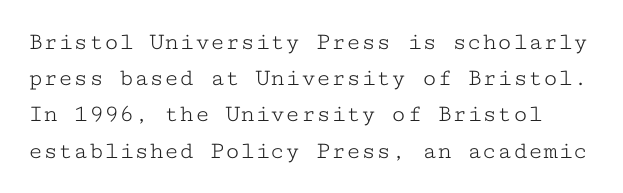
Q: Is the text bold? A: No.
Q: Is the text italic (slanted)? A: No, it is upright.
Q: Is the text underlined? A: No.
Q: Is the spacing between letters normal or unusually wide? A: Normal.
Q: Is the spacing between lines tight, normal or loose? A: Normal.
